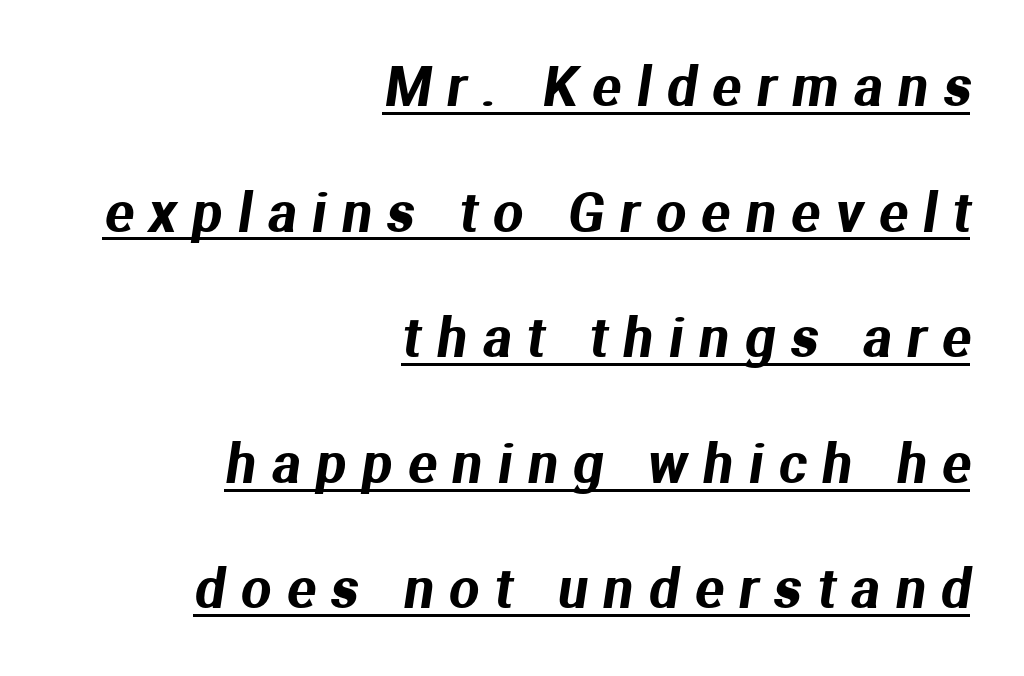
The image shows 53 px sans-serif type; set right-aligned, loose line spacing (2.37x), unusually wide letter spacing (+0.3 em), underlined; medium stroke contrast and a medium x-height.
